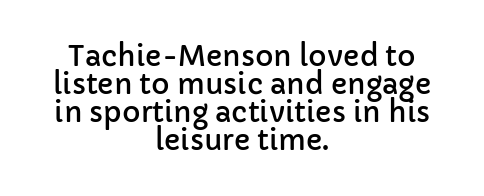
Q: Is the text italic (slanted)? A: No, it is upright.
Q: Is the typeface a serif or a sans-serif typeface? A: Sans-serif.
Q: Is the text underlined? A: No.
Q: How is the paragraph aligned? A: Centered.
Q: Is the spacing between letters normal or unusually wide? A: Normal.
Q: Is the spacing between lines tight, normal or loose? A: Tight.
Q: Width (condensed, normal, or wide)? A: Normal.
Q: Stroke contrast? A: Low.
Q: x-height? A: Medium.
Q: Monospaced? A: No.
